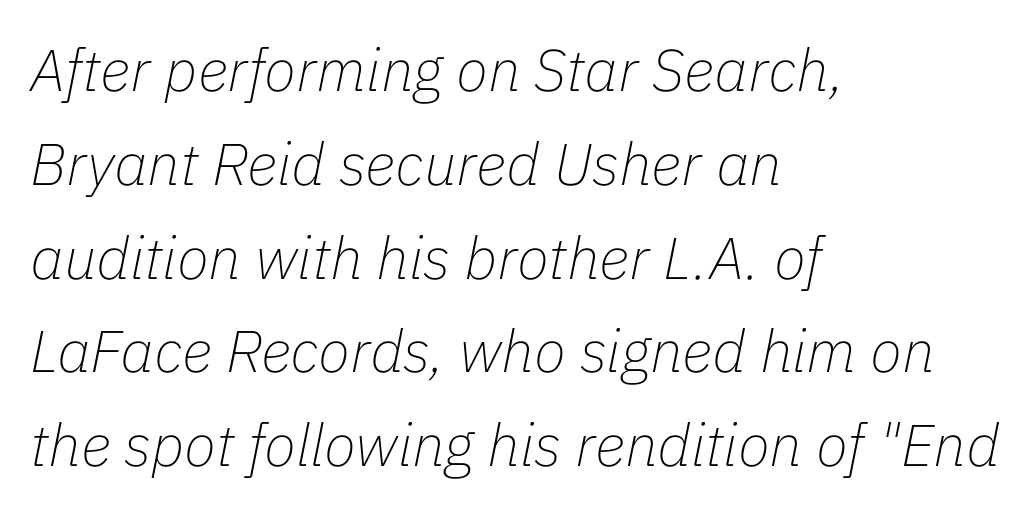
{"italic": "yes", "lean": "right", "slant_degrees": 11, "bold": "no", "weight": "thin", "width": "normal", "stroke_contrast": "low", "x_height": "medium", "monospaced": "no", "underline": "no", "align": "left", "line_spacing": "normal", "line_spacing_ratio": 1.59, "letter_spacing": "normal", "letter_spacing_em": 0.0, "glyph_px": 59}
